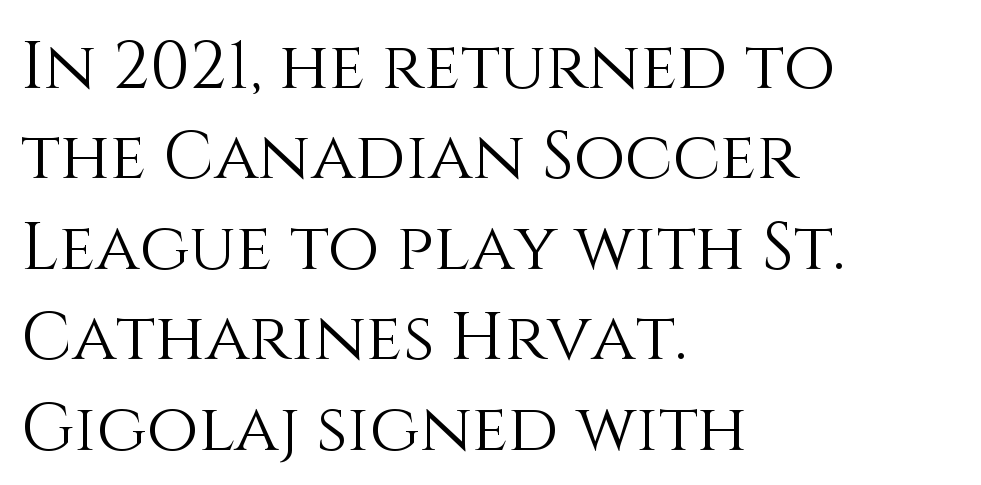
The image shows 67 px light type, upright; set left-aligned, normal line spacing (1.35x), normal letter spacing, not underlined; medium stroke contrast and a large x-height.
